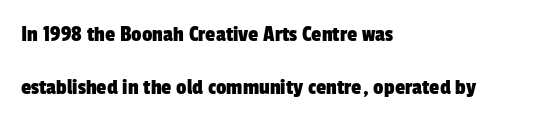
The image shows 23 px text type; set left-aligned, loose line spacing (2.29x), normal letter spacing, not underlined.
